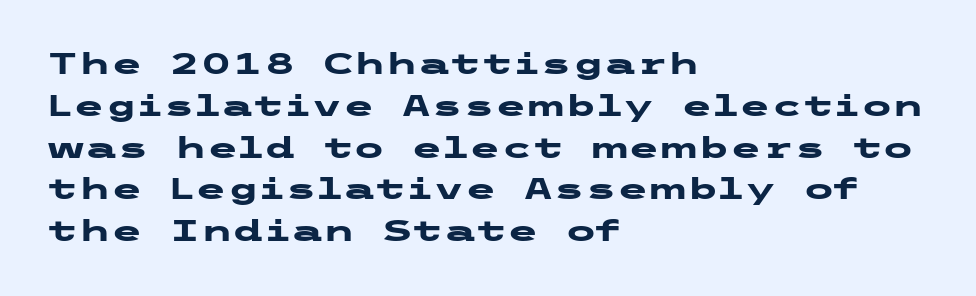
Underlining? Definitely not there. Note: no serifs on the glyphs. One glance says typical: line gaps are just what's usual. Strokes here are thick enough to call this a true bold.
